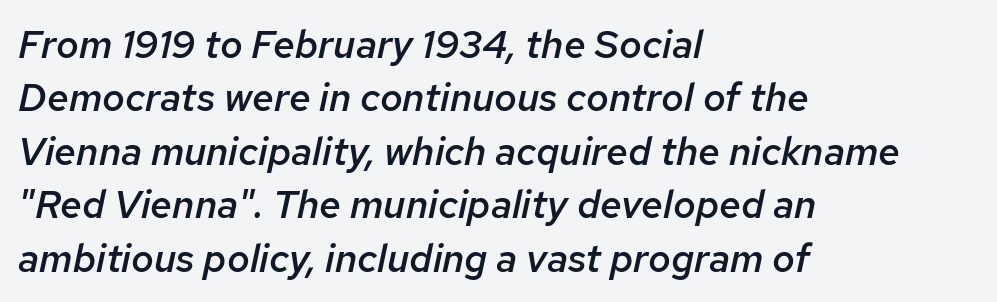
The image shows 39 px semibold type, italic (leaning right); set left-aligned, normal line spacing (1.37x), normal letter spacing, not underlined; low stroke contrast and a medium x-height.
